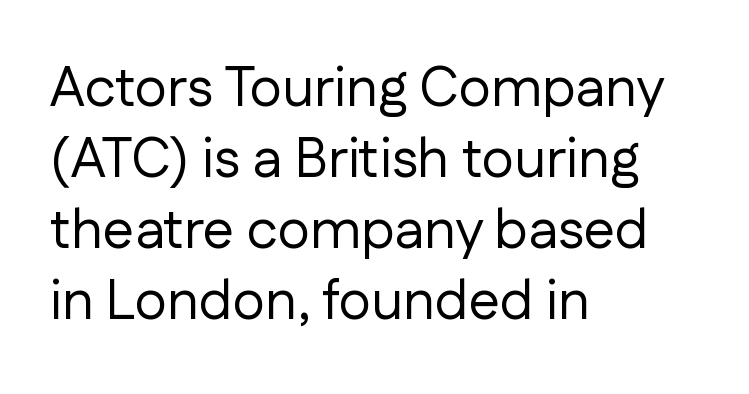
There is no visible air inserted between adjacent glyphs. Each letter keeps its own natural width here, so spacing adapts to shape. Summary of weight: not heavy and not bold. The space directly below the letters is spotless. Designer's note — italics off, roman on.
